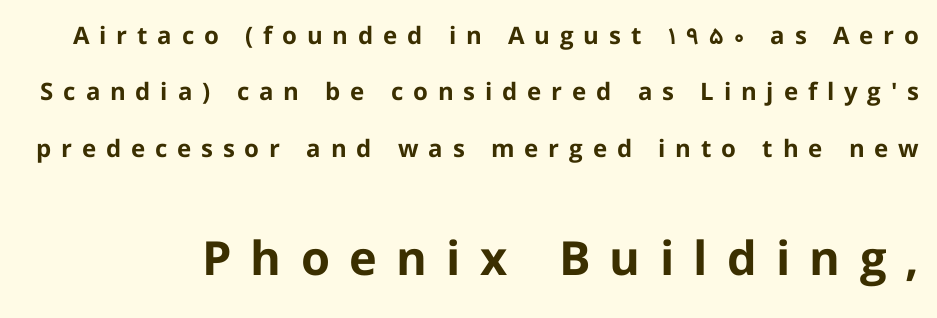
{"serif": "no", "italic": "no", "bold": "yes", "weight": "bold", "width": "normal", "stroke_contrast": "low", "x_height": "medium", "monospaced": "no", "underline": "no", "line_spacing": "loose", "line_spacing_ratio": 2.35, "letter_spacing": "wide", "letter_spacing_em": 0.41, "larger_block": "second", "size_ratio": 1.96, "glyph_px": 47}
